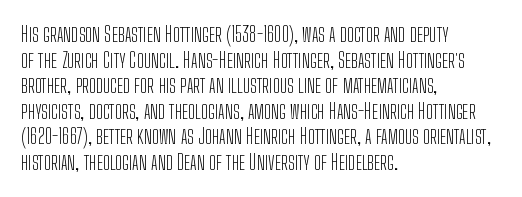
The image shows 21 px text type, upright; set left-aligned, line spacing 1.22x, normal letter spacing, not underlined.
